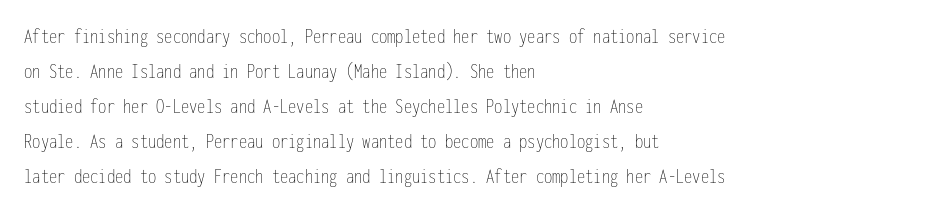
{"italic": "no", "bold": "no", "underline": "no", "align": "left", "line_spacing": "normal", "line_spacing_ratio": 1.59, "letter_spacing": "normal", "letter_spacing_em": 0.0, "glyph_px": 22}
